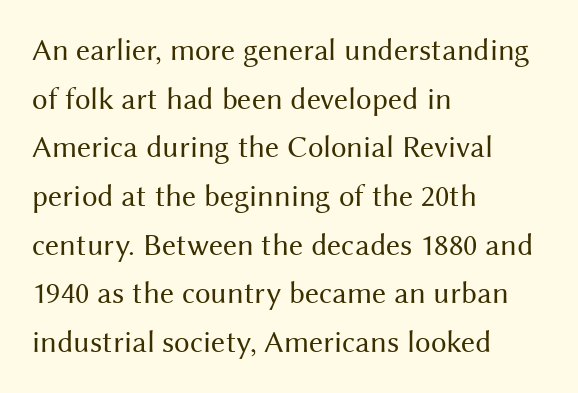
The image shows 31 px regular-weight sans-serif type, upright; set left-aligned, normal line spacing (1.57x), normal letter spacing, not underlined; medium stroke contrast and a medium x-height.
